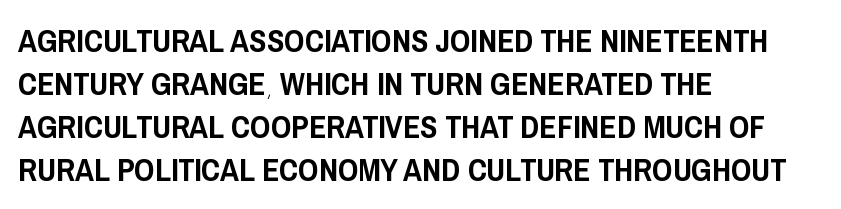
Layout note: lines flush left. Style check: upright. The letters carry no serifs — their stems end cleanly without finishing strokes. The rendering uses a moderate line-height, typical for paragraphs.
